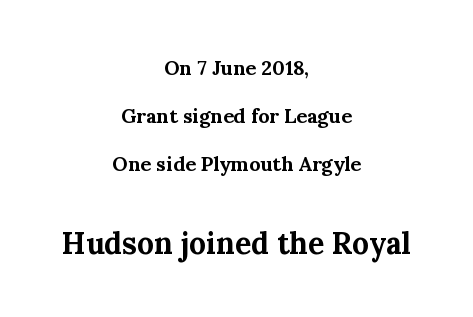
The image shows 30 px bold serif type, upright; set centered, loose line spacing (2.41x), normal letter spacing, not underlined; the second (bottom) block is 1.5x larger; medium stroke contrast and a medium x-height.
